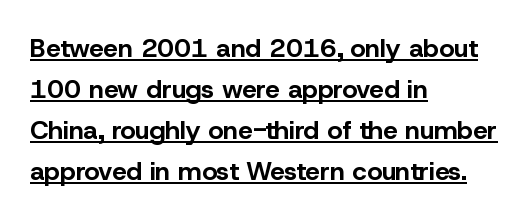
Q: Is the text bold? A: Yes.
Q: Is the text italic (slanted)? A: No, it is upright.
Q: Is the text underlined? A: Yes.
Q: How is the paragraph aligned? A: Left-aligned.
Q: Is the spacing between letters normal or unusually wide? A: Normal.
Q: Is the spacing between lines tight, normal or loose? A: Normal.
